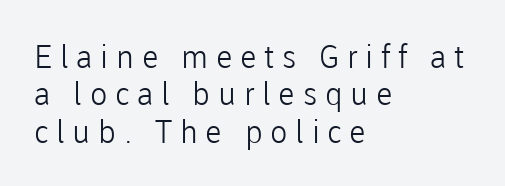
Q: Is the text bold? A: No.
Q: Is the text italic (slanted)? A: No, it is upright.
Q: Is the typeface a serif or a sans-serif typeface? A: Sans-serif.
Q: Is the text underlined? A: No.
Q: How is the paragraph aligned? A: Left-aligned.
Q: Is the spacing between letters normal or unusually wide? A: Unusually wide.
Q: Width (condensed, normal, or wide)? A: Normal.
Q: Stroke contrast? A: Low.
Q: x-height? A: Medium.
Q: Monospaced? A: No.
